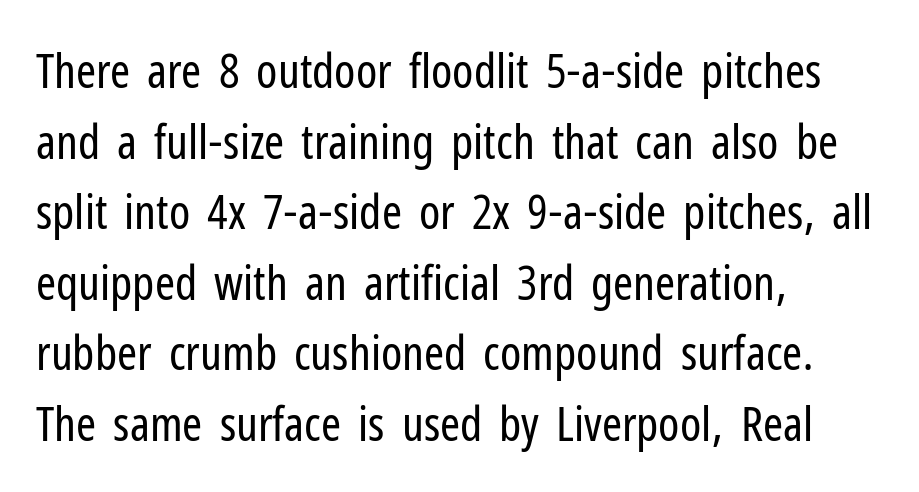
The typesetting does not lean heavy: it is not bold. The zone under the glyphs is completely vacant. A normal amount of white space separates one row of letters from the next. Here the designer chose a conventional face with non-uniform glyph widths. Compared with a centered layout, this one pins lines to the left instead.
